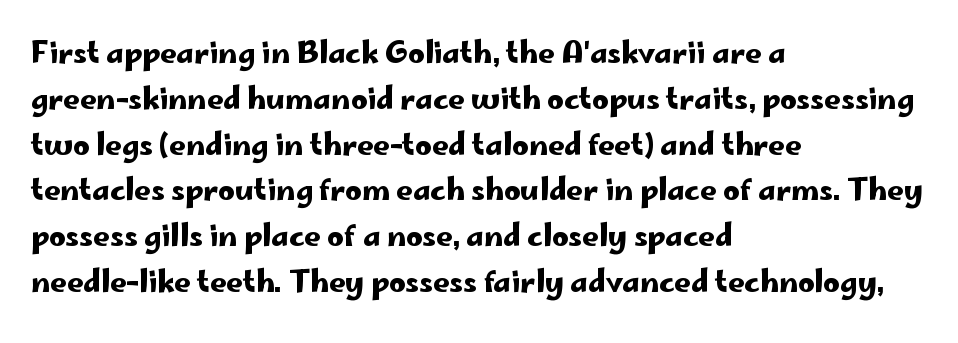
The image shows 29 px wide sans-serif type, upright; set left-aligned, normal line spacing (1.58x), normal letter spacing, not underlined; low stroke contrast and a small x-height.
